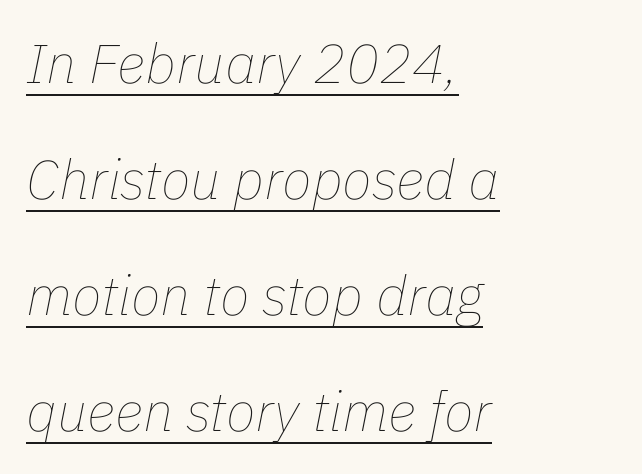
{"italic": "yes", "lean": "right", "slant_degrees": 11, "bold": "no", "weight": "thin", "width": "normal", "stroke_contrast": "low", "x_height": "medium", "monospaced": "no", "underline": "yes", "align": "left", "line_spacing": "loose", "line_spacing_ratio": 2.11, "letter_spacing": "normal", "letter_spacing_em": 0.0, "glyph_px": 55}
